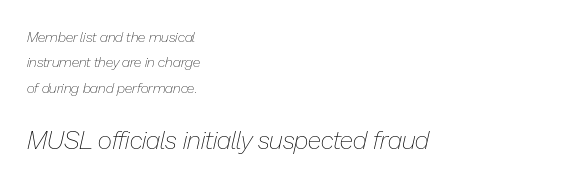
The image shows 25 px text type, italic (leaning right); set left-aligned, line spacing 1.82x, normal letter spacing, not underlined; the second (bottom) block is 1.79x larger.
